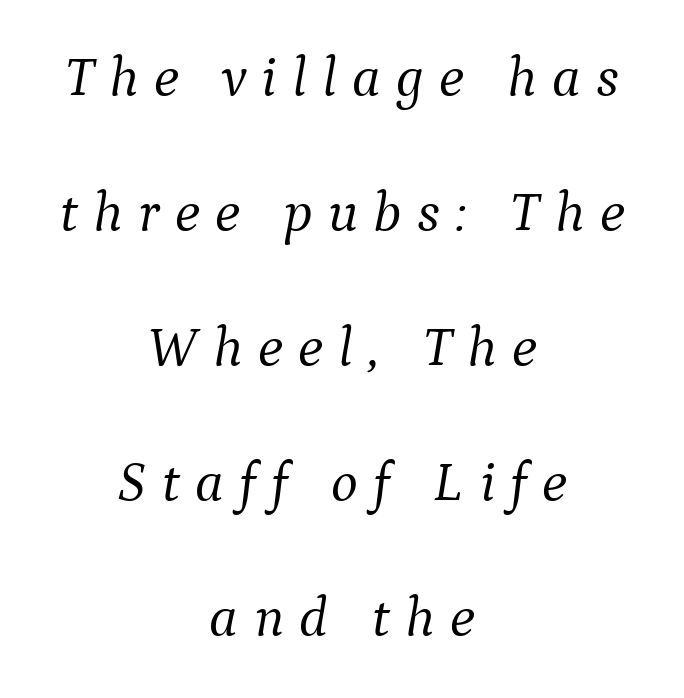
The image shows 57 px light serif type, italic (leaning right); set centered, loose line spacing (2.37x), unusually wide letter spacing (+0.27 em), not underlined; medium stroke contrast and a medium x-height.
